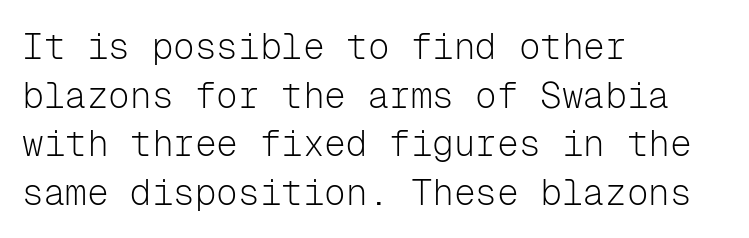
Q: Is the text bold? A: No.
Q: Is the text italic (slanted)? A: No, it is upright.
Q: Is the typeface a serif or a sans-serif typeface? A: Sans-serif.
Q: Is the text underlined? A: No.
Q: How is the paragraph aligned? A: Left-aligned.
Q: Is the spacing between letters normal or unusually wide? A: Normal.
Q: Is the spacing between lines tight, normal or loose? A: Normal.
Q: Width (condensed, normal, or wide)? A: Normal.
Q: Stroke contrast? A: Low.
Q: x-height? A: Medium.
Q: Monospaced? A: Yes.
